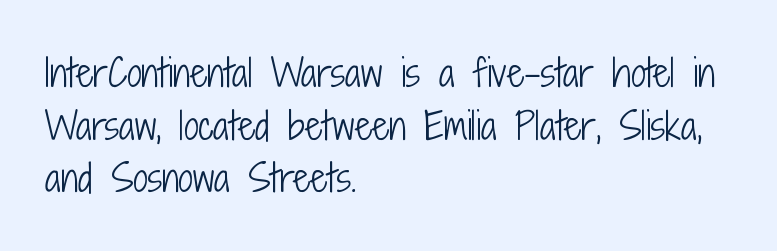
Each line starts at the same left margin while the right side varies. The words here are not underlined. When letters stand straight like this, we call the style roman or upright. You can tell from the bare stems that sans-serif type was used. Bold? No — there's no thickening of the strokes. Default kerning and tracking; the words read as compact shapes.
